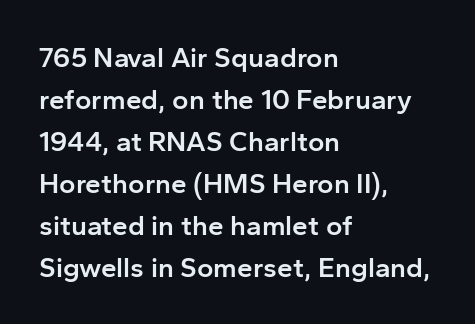
The image shows 28 px semibold sans-serif type, upright; set left-aligned, normal line spacing (1.5x), normal letter spacing, not underlined; low stroke contrast and a medium x-height.
